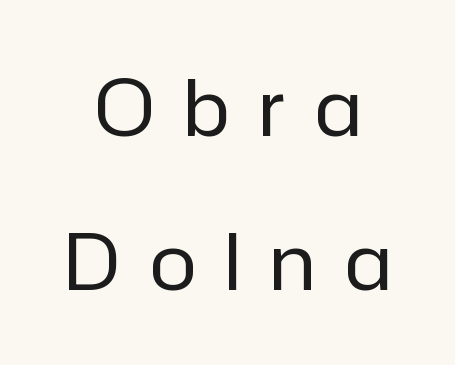
Q: Is the text bold? A: No.
Q: Is the text italic (slanted)? A: No, it is upright.
Q: Is the typeface a serif or a sans-serif typeface? A: Sans-serif.
Q: Is the text underlined? A: No.
Q: How is the paragraph aligned? A: Centered.
Q: Is the spacing between letters normal or unusually wide? A: Unusually wide.
Q: Is the spacing between lines tight, normal or loose? A: Loose.
Q: Width (condensed, normal, or wide)? A: Normal.
Q: Stroke contrast? A: Low.
Q: x-height? A: Medium.
Q: Monospaced? A: No.
